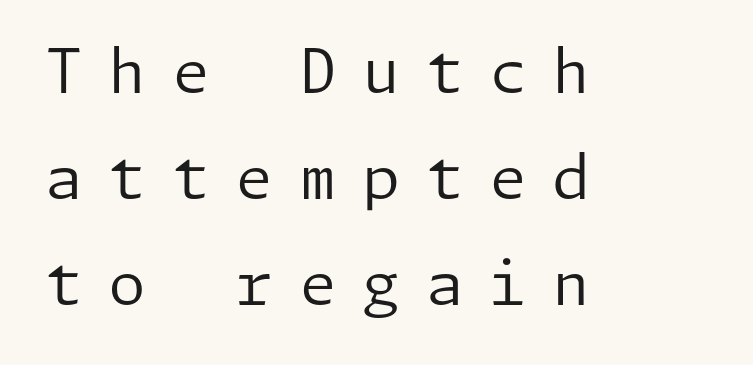
The image shows 61 px regular-weight sans-serif type, upright; set left-aligned, line spacing 1.74x, unusually wide letter spacing (+0.42 em), not underlined; low stroke contrast and a medium x-height.
